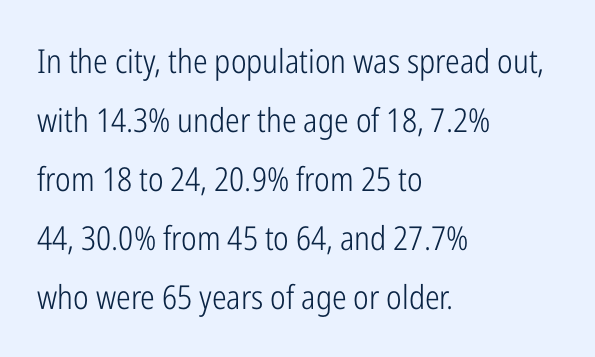
The image shows 33 px light, condensed sans-serif type, upright; set left-aligned, line spacing 1.79x, normal letter spacing, not underlined; low stroke contrast and a medium x-height.
